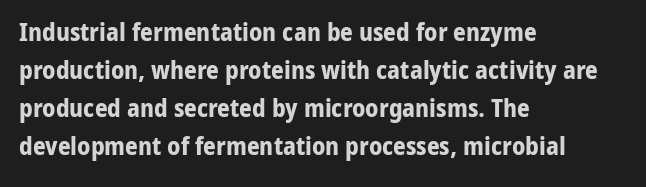
{"italic": "no", "bold": "yes", "underline": "no", "align": "left", "line_spacing": "normal", "line_spacing_ratio": 1.52, "letter_spacing": "normal", "letter_spacing_em": 0.0, "glyph_px": 25}
